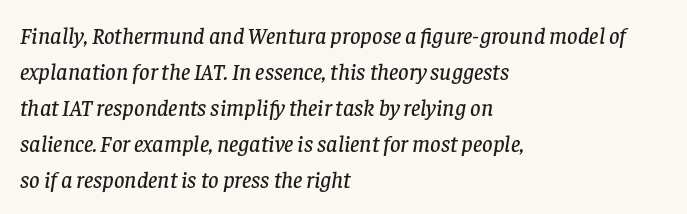
The image shows 23 px text type, italic (leaning right); set left-aligned, normal line spacing (1.57x), normal letter spacing, not underlined.
